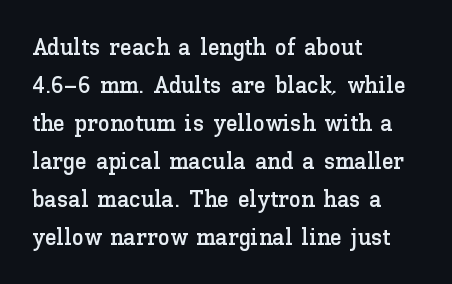
Q: Is the text italic (slanted)? A: No, it is upright.
Q: Is the text underlined? A: No.
Q: How is the paragraph aligned? A: Left-aligned.
Q: Is the spacing between letters normal or unusually wide? A: Normal.
Q: Is the spacing between lines tight, normal or loose? A: Normal.
